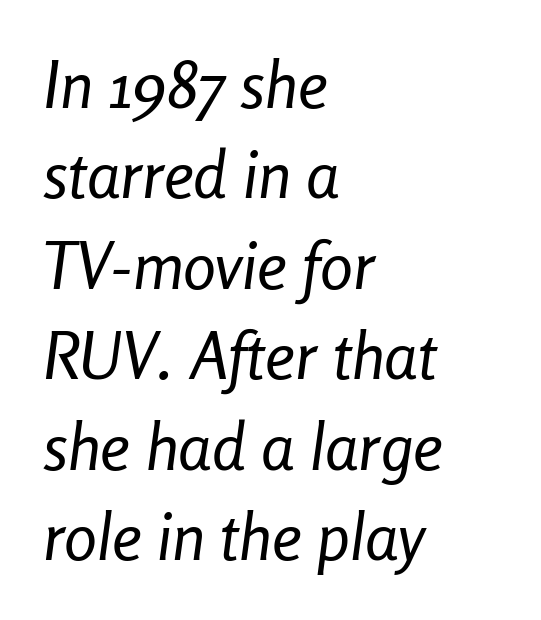
How are the letters spaced? Ordinarily, with no added tracking. Which margin do the lines hug? The left one — the right edge is uneven. In terms of leading, this rendering sits right in the middle. Character widths vary here, with narrow letters taking less room than wide ones. The zone under the glyphs is completely vacant. Slanted lettering throughout.
